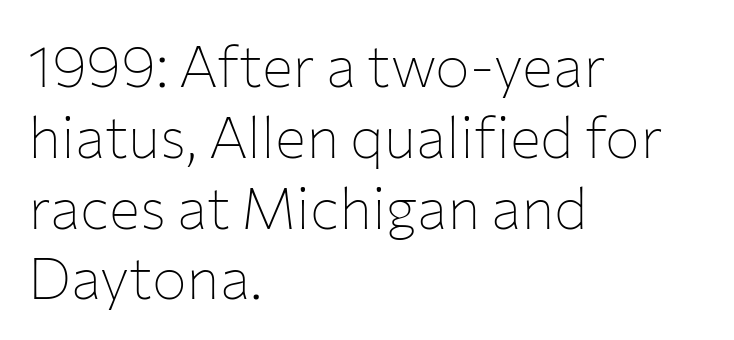
The image shows 58 px thin sans-serif type, upright; set left-aligned, line spacing 1.22x, normal letter spacing, not underlined; low stroke contrast and a medium x-height.
